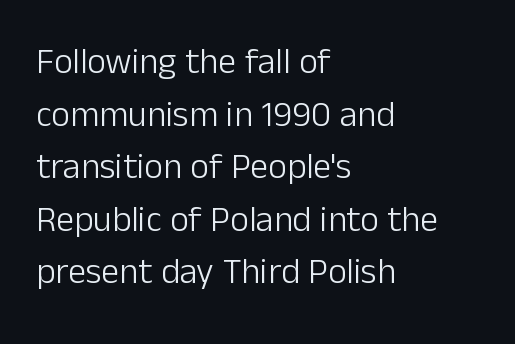
Q: Is the text bold? A: No.
Q: Is the text italic (slanted)? A: No, it is upright.
Q: Is the typeface a serif or a sans-serif typeface? A: Sans-serif.
Q: Is the text underlined? A: No.
Q: How is the paragraph aligned? A: Left-aligned.
Q: Is the spacing between letters normal or unusually wide? A: Normal.
Q: Is the spacing between lines tight, normal or loose? A: Normal.
Q: Width (condensed, normal, or wide)? A: Normal.
Q: Stroke contrast? A: Low.
Q: x-height? A: Medium.
Q: Monospaced? A: No.
